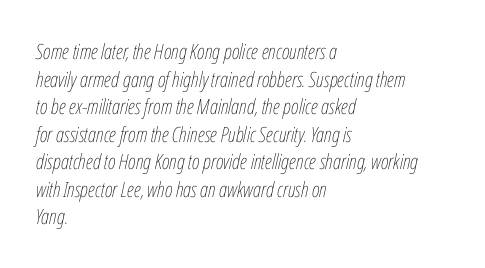
The image shows 21 px text type, italic (leaning right); set left-aligned, normal line spacing (1.31x), normal letter spacing, not underlined.
